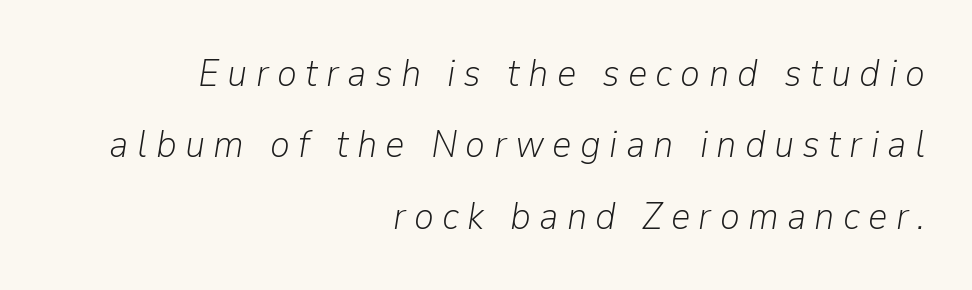
Q: Is the text bold? A: No.
Q: Is the text italic (slanted)? A: Yes, it leans right by about 9 degrees.
Q: Is the text underlined? A: No.
Q: How is the paragraph aligned? A: Right-aligned.
Q: Is the spacing between letters normal or unusually wide? A: Unusually wide.
Q: Width (condensed, normal, or wide)? A: Normal.
Q: Stroke contrast? A: Low.
Q: x-height? A: Medium.
Q: Monospaced? A: No.
